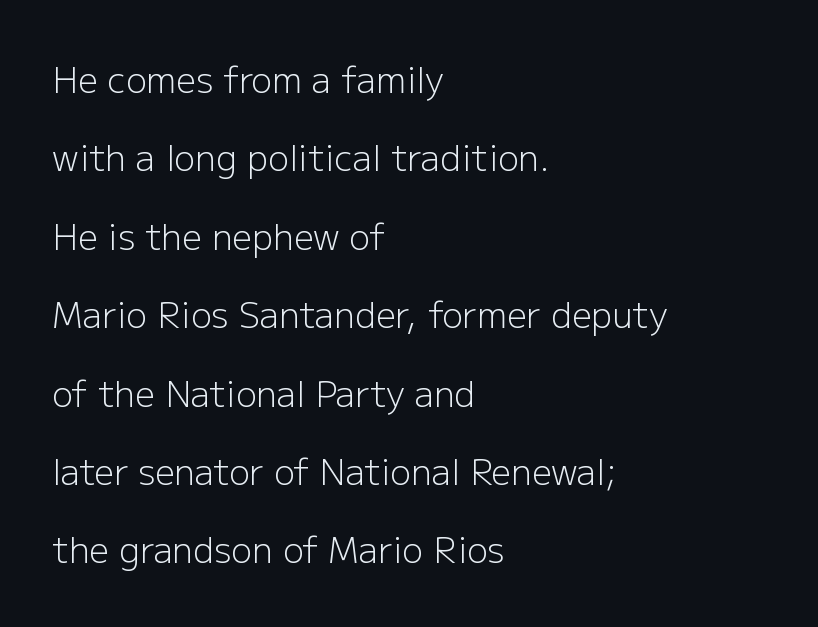
Q: Is the text bold? A: No.
Q: Is the text italic (slanted)? A: No, it is upright.
Q: Is the typeface a serif or a sans-serif typeface? A: Sans-serif.
Q: Is the text underlined? A: No.
Q: How is the paragraph aligned? A: Left-aligned.
Q: Is the spacing between letters normal or unusually wide? A: Normal.
Q: Is the spacing between lines tight, normal or loose? A: Loose.
Q: Width (condensed, normal, or wide)? A: Normal.
Q: Stroke contrast? A: Low.
Q: x-height? A: Medium.
Q: Monospaced? A: No.
